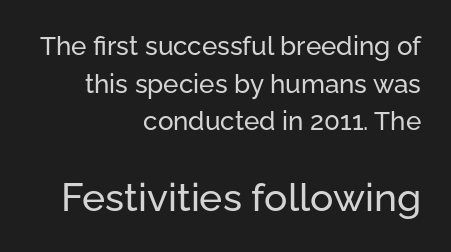
Q: Is the text italic (slanted)? A: No, it is upright.
Q: Is the typeface a serif or a sans-serif typeface? A: Sans-serif.
Q: Is the text underlined? A: No.
Q: How is the paragraph aligned? A: Right-aligned.
Q: Is the spacing between letters normal or unusually wide? A: Normal.
Q: Is the spacing between lines tight, normal or loose? A: Normal.
Q: Which block of text is set in a larger size, the first (top) or the second (bottom)? A: The second (bottom) one.
Q: Width (condensed, normal, or wide)? A: Normal.
Q: Stroke contrast? A: Low.
Q: x-height? A: Medium.
Q: Monospaced? A: No.
